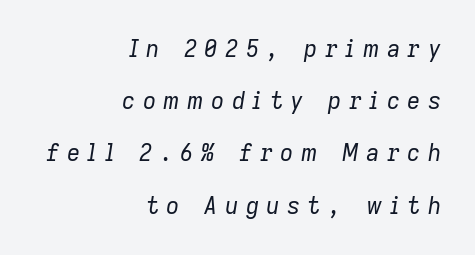
The image shows 23 px text type, italic (leaning right); set right-aligned, loose line spacing (2.27x), unusually wide letter spacing (+0.32 em), not underlined.
